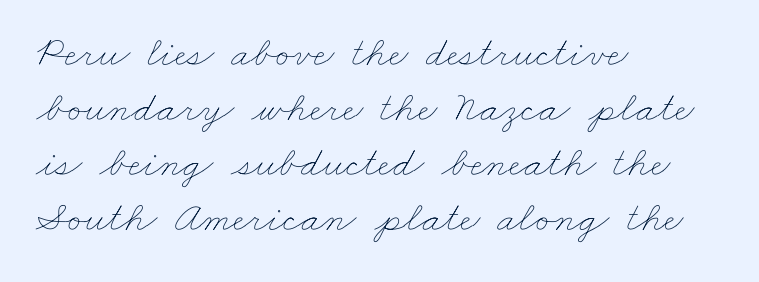
{"bold": "no", "weight": "thin", "width": "wide", "stroke_contrast": "low", "x_height": "small", "monospaced": "no", "underline": "no", "align": "left", "line_spacing": "normal", "line_spacing_ratio": 1.28, "letter_spacing": "normal", "letter_spacing_em": 0.0, "glyph_px": 43}
